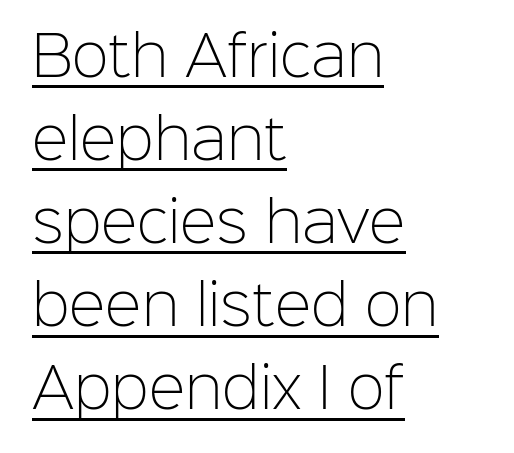
The image shows 55 px light sans-serif type, upright; set left-aligned, normal line spacing (1.51x), normal letter spacing, underlined; low stroke contrast and a medium x-height.
